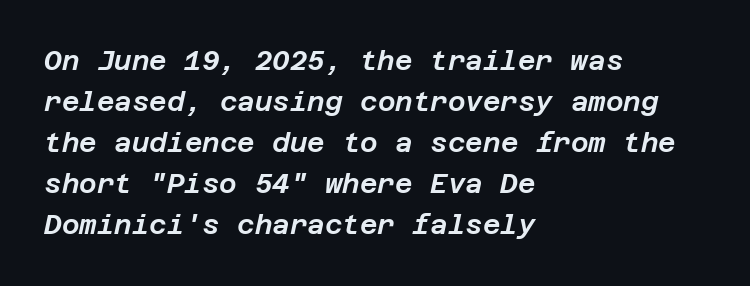
Tall strokes in this sample are angled rather than plumb. The rendering uses a moderate line-height, typical for paragraphs. Alignment: flush left. Check under the words: just untouched page.
